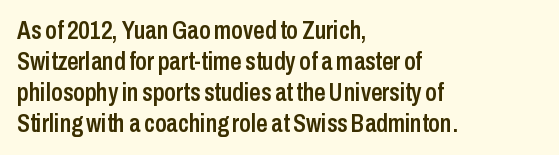
The image shows 25 px text type, upright; set left-aligned, line spacing 1.24x, normal letter spacing, not underlined.
